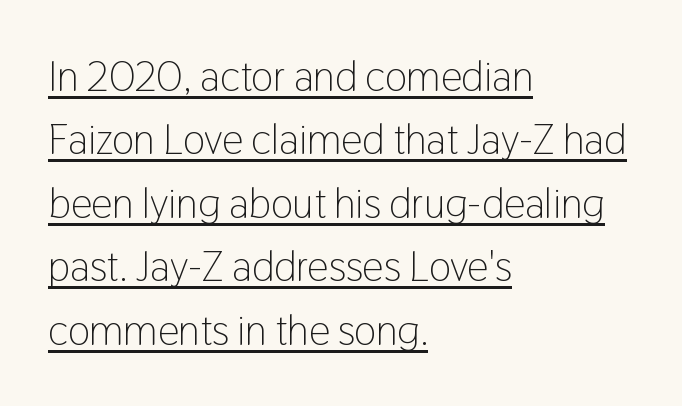
{"serif": "no", "italic": "no", "bold": "no", "weight": "light", "width": "condensed", "stroke_contrast": "low", "x_height": "medium", "monospaced": "no", "underline": "yes", "align": "left", "line_spacing": "normal", "line_spacing_ratio": 1.51, "letter_spacing": "normal", "letter_spacing_em": 0.0, "glyph_px": 42}
